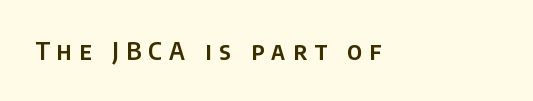
The image shows 24 px text type, upright; set left-aligned, unusually wide letter spacing (+0.31 em), not underlined.
